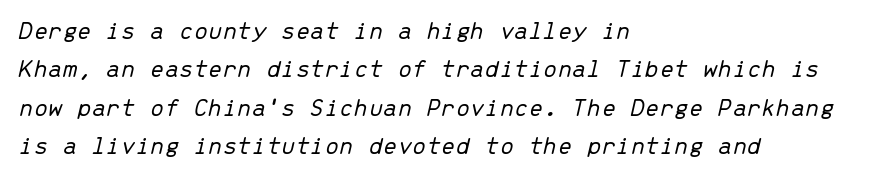
The image shows 26 px text type, italic (leaning right); set left-aligned, normal line spacing (1.48x), normal letter spacing, not underlined.
